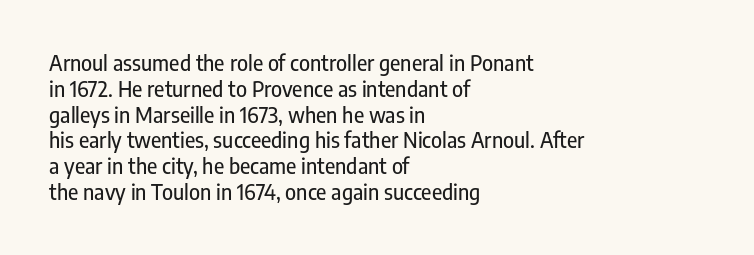
The image shows 21 px text type, upright; set left-aligned, line spacing 1.23x, normal letter spacing, not underlined.
